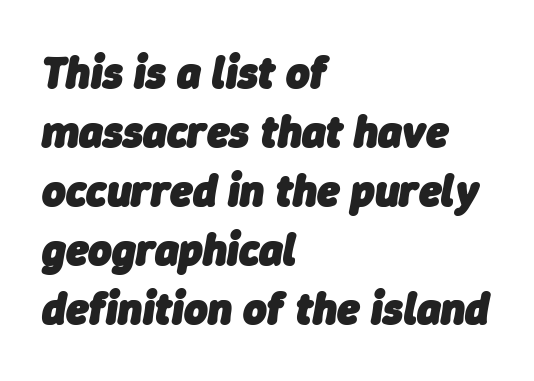
The image shows 45 px heavy type, italic (leaning right); set left-aligned, normal line spacing (1.31x), normal letter spacing, not underlined; low stroke contrast and a medium x-height.
